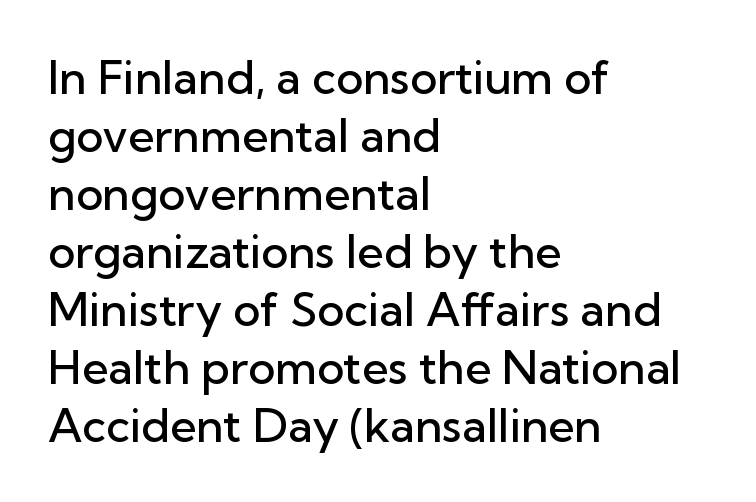
The image shows 46 px semibold sans-serif type, upright; set left-aligned, normal line spacing (1.26x), normal letter spacing, not underlined; low stroke contrast and a medium x-height.
